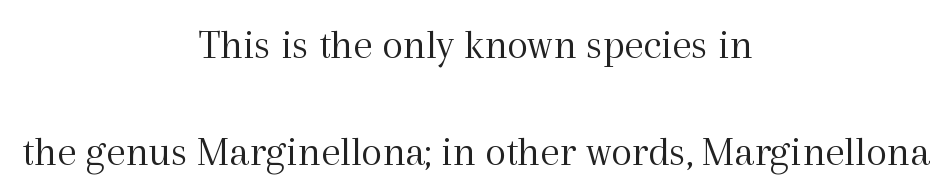
Q: Is the text bold? A: No.
Q: Is the text italic (slanted)? A: No, it is upright.
Q: Is the typeface a serif or a sans-serif typeface? A: Serif.
Q: Is the text underlined? A: No.
Q: How is the paragraph aligned? A: Centered.
Q: Is the spacing between letters normal or unusually wide? A: Normal.
Q: Is the spacing between lines tight, normal or loose? A: Loose.
Q: Width (condensed, normal, or wide)? A: Normal.
Q: x-height? A: Medium.
Q: Monospaced? A: No.
